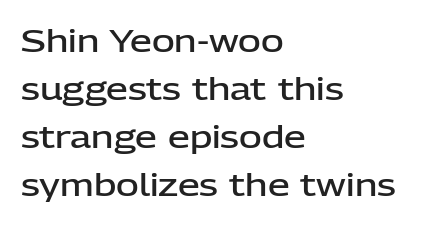
{"serif": "no", "italic": "no", "bold": "semi", "weight": "semibold", "width": "normal", "stroke_contrast": "low", "x_height": "medium", "monospaced": "no", "underline": "no", "align": "left", "line_spacing": "normal", "line_spacing_ratio": 1.55, "letter_spacing": "normal", "letter_spacing_em": 0.0, "glyph_px": 31}
